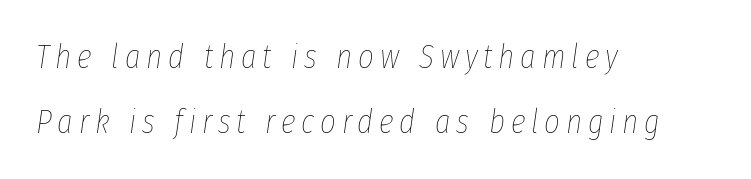
The image shows 34 px thin, condensed type, italic (leaning right); set left-aligned, loose line spacing (1.9x), not underlined; low stroke contrast and a medium x-height.
